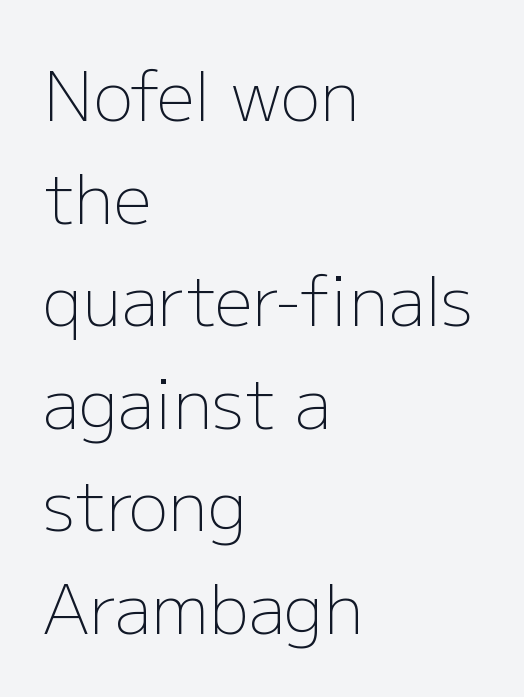
The image shows 67 px light sans-serif type, upright; set left-aligned, normal line spacing (1.53x), normal letter spacing, not underlined; low stroke contrast and a medium x-height.
